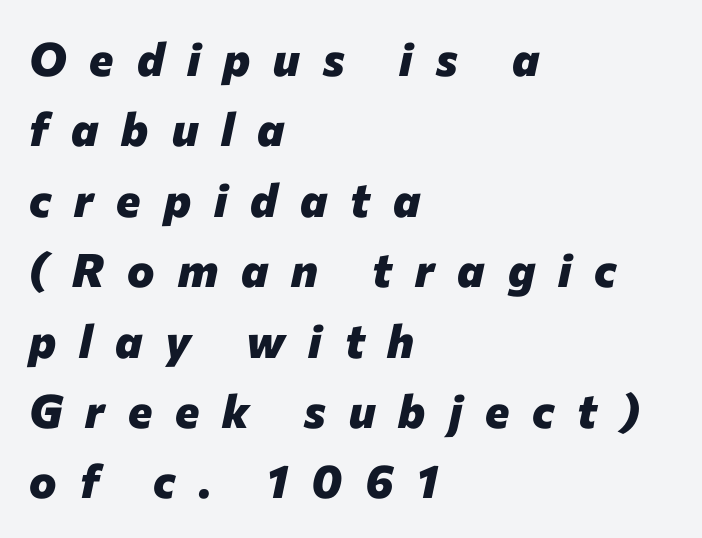
The image shows 46 px heavy type, italic (leaning right); set left-aligned, normal line spacing (1.53x), unusually wide letter spacing (+0.5 em), not underlined; low stroke contrast and a medium x-height.
